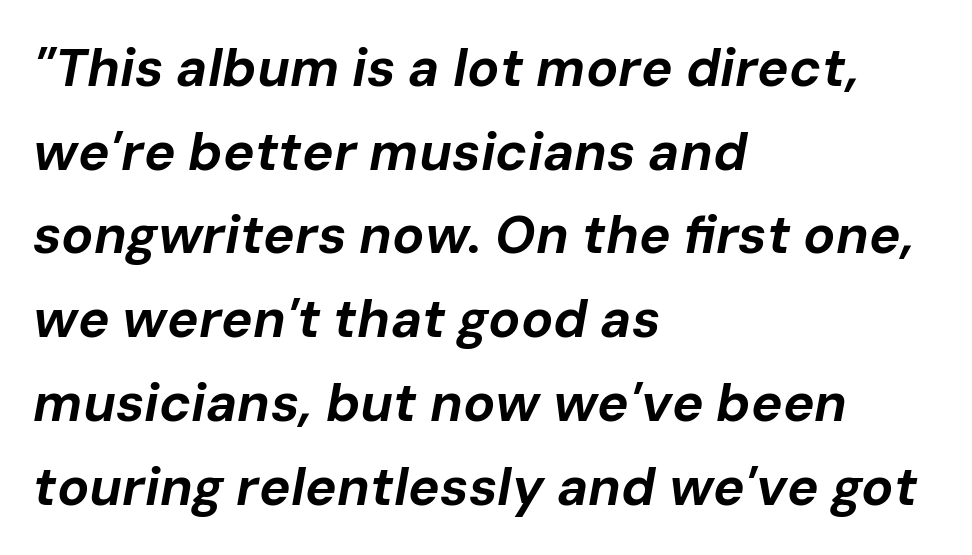
The letters are bold, with thick, heavy strokes. Slant detected: the letters are inclined. In CSS terms this would be text-align: left. Reading down the column, the eye jumps a familiar distance to each next line. Has an underline been added? It has not. Character widths vary here, with narrow letters taking less room than wide ones.
